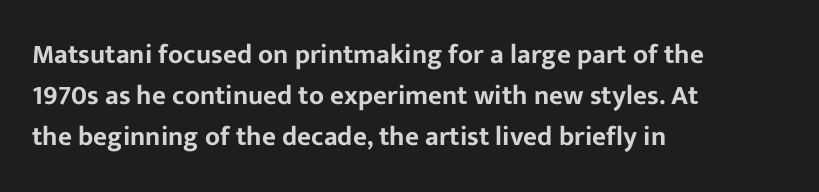
Q: Is the text italic (slanted)? A: No, it is upright.
Q: Is the text underlined? A: No.
Q: How is the paragraph aligned? A: Left-aligned.
Q: Is the spacing between letters normal or unusually wide? A: Normal.
Q: Is the spacing between lines tight, normal or loose? A: Normal.
